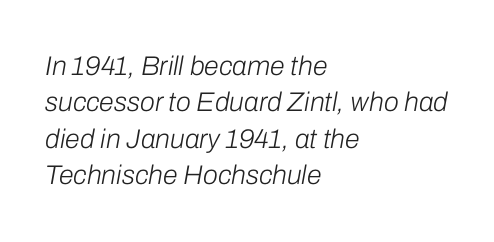
Q: Is the text bold? A: No.
Q: Is the text italic (slanted)? A: Yes, it leans right by about 10 degrees.
Q: Is the text underlined? A: No.
Q: How is the paragraph aligned? A: Left-aligned.
Q: Is the spacing between letters normal or unusually wide? A: Normal.
Q: Is the spacing between lines tight, normal or loose? A: Normal.
